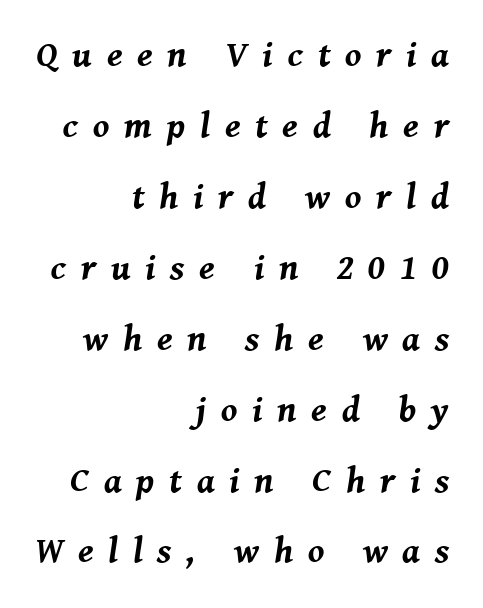
{"italic": "yes", "lean": "right", "slant_degrees": 8, "bold": "yes", "weight": "bold", "width": "normal", "stroke_contrast": "medium", "x_height": "medium", "monospaced": "no", "underline": "no", "align": "right", "line_spacing": "loose", "line_spacing_ratio": 1.97, "letter_spacing": "wide", "letter_spacing_em": 0.41, "glyph_px": 36}
